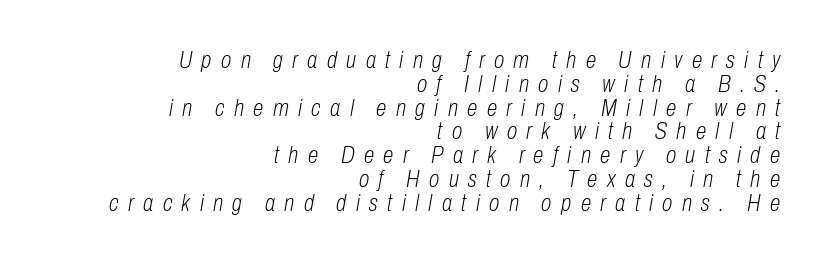
The image shows 24 px text type, italic (leaning right); set right-aligned, tight line spacing (0.99x), unusually wide letter spacing (+0.39 em), not underlined.
